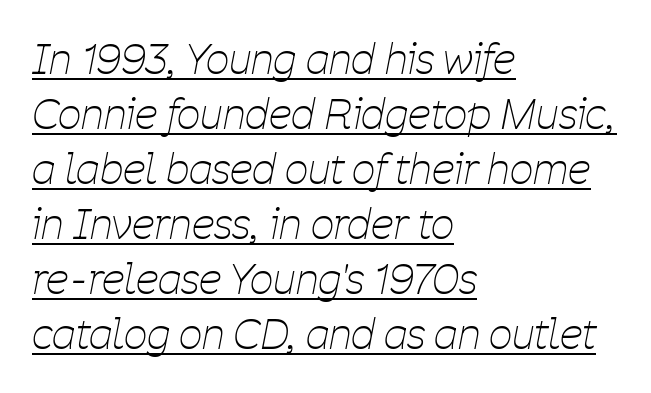
Reading down the column, the eye jumps a familiar distance to each next line. Horizontally, the lines are justified to the leading edge only. Letters have the restrained weight of plain body copy at most. Each letter keeps its own natural width here, so spacing adapts to shape. The font's italic variant was chosen for this text.
